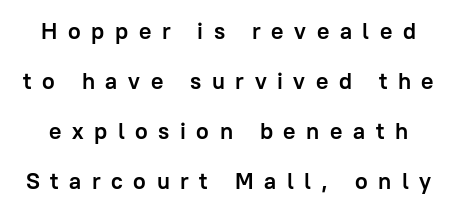
{"italic": "no", "bold": "yes", "underline": "no", "line_spacing": "loose", "line_spacing_ratio": 2.18, "letter_spacing": "wide", "letter_spacing_em": 0.46, "glyph_px": 23}
